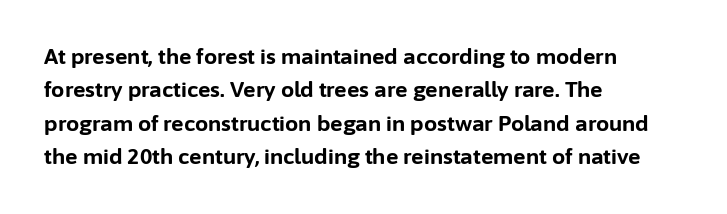
{"italic": "no", "bold": "yes", "underline": "no", "align": "left", "line_spacing": "normal", "line_spacing_ratio": 1.59, "letter_spacing": "normal", "letter_spacing_em": 0.0, "glyph_px": 21}
